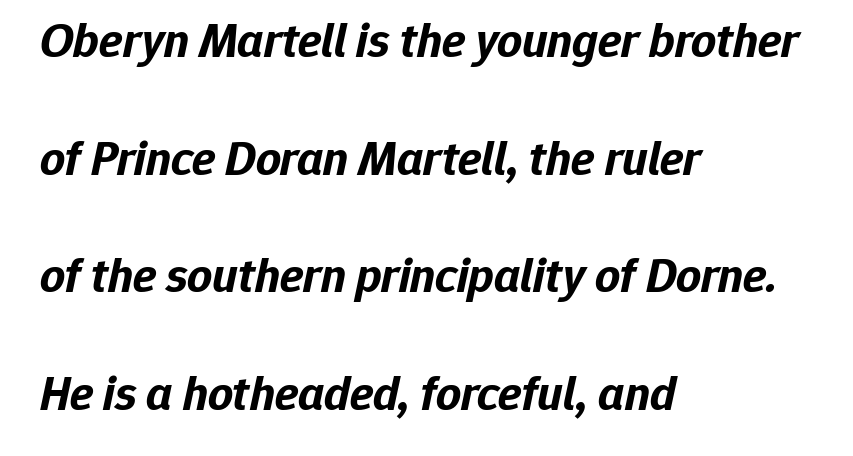
Q: Is the text bold? A: Yes.
Q: Is the text italic (slanted)? A: Yes, it leans right by about 12 degrees.
Q: Is the text underlined? A: No.
Q: How is the paragraph aligned? A: Left-aligned.
Q: Is the spacing between letters normal or unusually wide? A: Normal.
Q: Is the spacing between lines tight, normal or loose? A: Loose.
Q: Width (condensed, normal, or wide)? A: Normal.
Q: Stroke contrast? A: Low.
Q: x-height? A: Medium.
Q: Monospaced? A: No.
